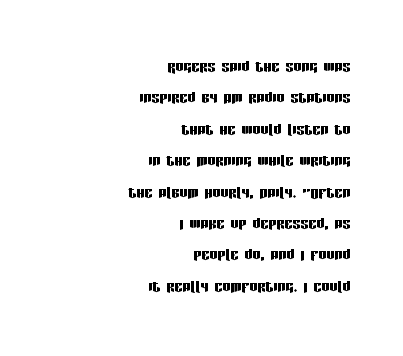
The image shows 20 px text type, upright; set right-aligned, normal line spacing (1.57x), normal letter spacing, not underlined.
